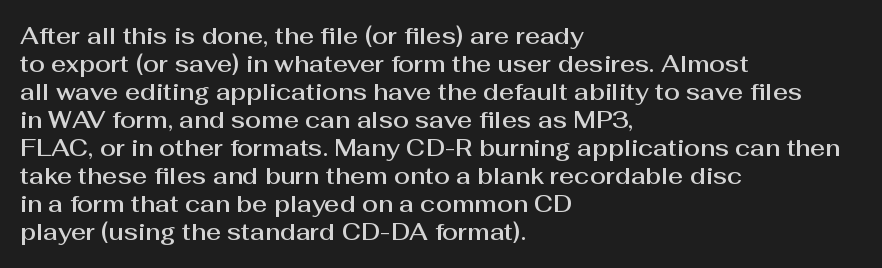
The image shows 23 px text type, upright; set left-aligned, line spacing 1.22x, normal letter spacing, not underlined.
